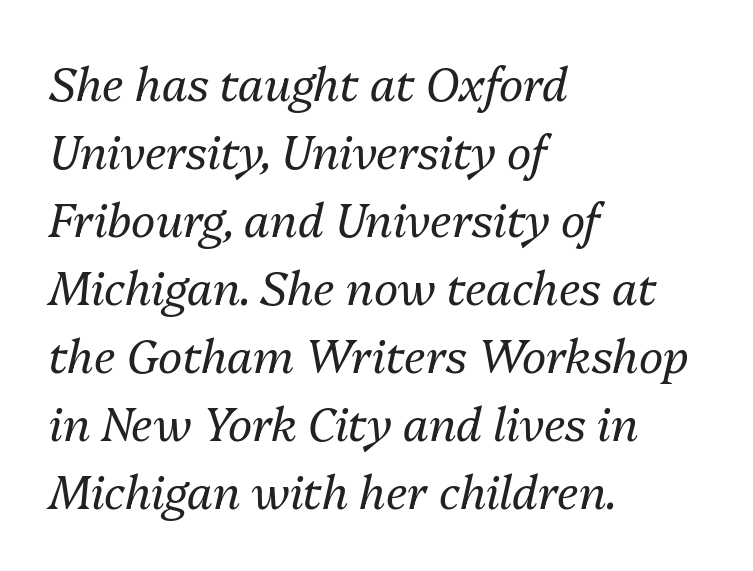
Q: Is the text bold? A: No.
Q: Is the text italic (slanted)? A: Yes, it leans right by about 13 degrees.
Q: Is the text underlined? A: No.
Q: How is the paragraph aligned? A: Left-aligned.
Q: Is the spacing between letters normal or unusually wide? A: Normal.
Q: Is the spacing between lines tight, normal or loose? A: Normal.
Q: Width (condensed, normal, or wide)? A: Normal.
Q: Stroke contrast? A: Medium.
Q: x-height? A: Medium.
Q: Monospaced? A: No.
